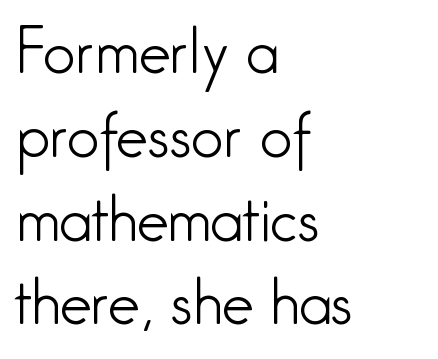
Q: Is the text bold? A: No.
Q: Is the text italic (slanted)? A: No, it is upright.
Q: Is the typeface a serif or a sans-serif typeface? A: Sans-serif.
Q: Is the text underlined? A: No.
Q: How is the paragraph aligned? A: Left-aligned.
Q: Is the spacing between letters normal or unusually wide? A: Normal.
Q: Is the spacing between lines tight, normal or loose? A: Normal.
Q: Width (condensed, normal, or wide)? A: Condensed.
Q: Stroke contrast? A: Low.
Q: x-height? A: Medium.
Q: Monospaced? A: No.
